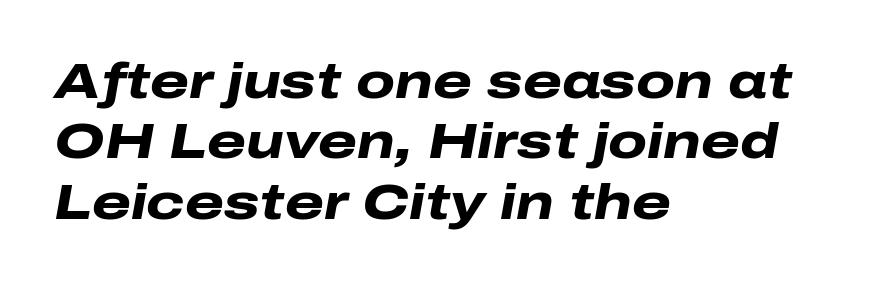
Yep, that's italic — everything's leaning. Note the varied advance widths — an 'i' is clearly narrower than an 'm'. As a designer I'd log this as weight 700, bold. A classic flush-left, rag-right setting is used for this passage. Tracking value appears to be zero — textbook default spacing. The space beneath each line is pristine and unruled.
